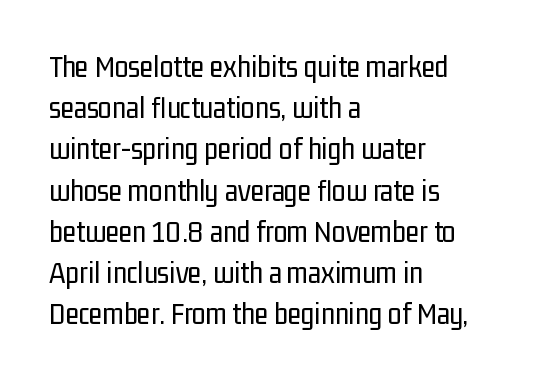
I'd call this a sans setting — the letters go barefoot. These glyphs show unthickened strokes, regular width or finer. Is this a fixed-width face? No — the glyphs have proportional, varying widths. The rag falls on the right side of this text block. The horizontal fit of the characters is conventional and even. Notice how the stems are strictly vertical — no italics here.
